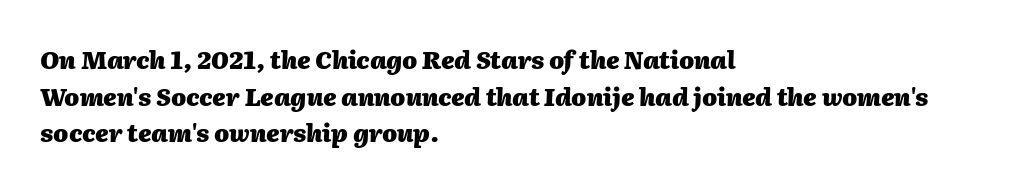
{"italic": "yes", "lean": "right", "slant_degrees": 2, "bold": "yes", "underline": "no", "align": "left", "line_spacing": "normal", "line_spacing_ratio": 1.53, "letter_spacing": "normal", "letter_spacing_em": 0.0, "glyph_px": 24}
